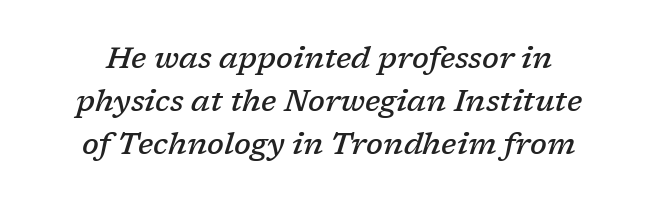
Line spacing here is normal. Bold? Not quite — semibold, heavier than regular but stopping short. Do the characters align in a grid? No, the font is proportional. Letter spacing: default. The rendering applies a slant to the glyphs. Honestly, there is no underline to notice here at all.
